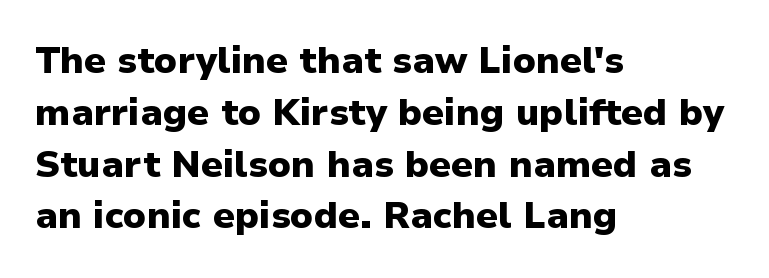
Leading matches the norm, producing a regular column. You can tell from the bare stems that sans-serif type was used. The passage shown is typed in a proportional face where columns would drift. Characters follow at the spacing the type designer built in. Horizontally, the lines are justified to the leading edge only. The typography opts for an upright posture over an oblique one.
